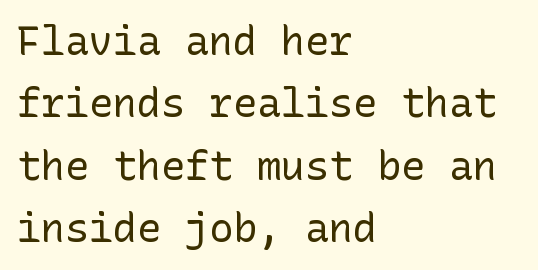
{"serif": "no", "italic": "no", "bold": "no", "weight": "regular", "width": "normal", "stroke_contrast": "low", "x_height": "medium", "underline": "no", "align": "left", "line_spacing": "normal", "line_spacing_ratio": 1.56, "letter_spacing": "normal", "letter_spacing_em": 0.0, "glyph_px": 40}
